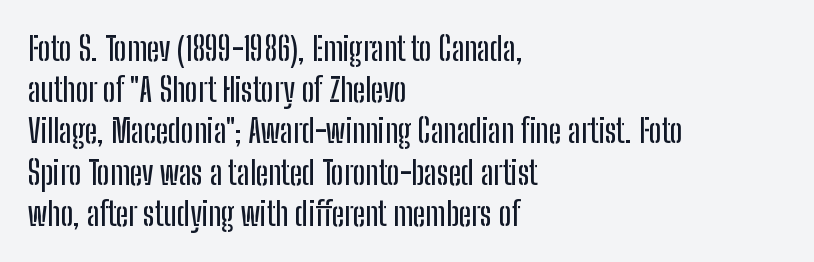
Q: Is the text italic (slanted)? A: No, it is upright.
Q: Is the typeface a serif or a sans-serif typeface? A: Sans-serif.
Q: Is the text underlined? A: No.
Q: How is the paragraph aligned? A: Left-aligned.
Q: Is the spacing between letters normal or unusually wide? A: Normal.
Q: Is the spacing between lines tight, normal or loose? A: Normal.
Q: Width (condensed, normal, or wide)? A: Condensed.
Q: Stroke contrast? A: Low.
Q: x-height? A: Medium.
Q: Monospaced? A: No.
